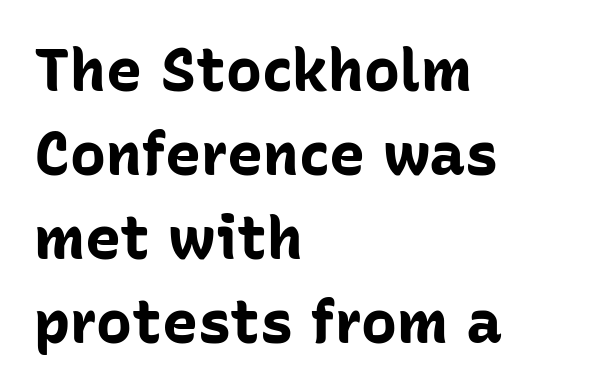
{"serif": "no", "italic": "no", "bold": "yes", "weight": "bold", "width": "normal", "stroke_contrast": "low", "x_height": "medium", "monospaced": "no", "underline": "no", "align": "left", "line_spacing": "normal", "line_spacing_ratio": 1.4, "letter_spacing": "normal", "letter_spacing_em": 0.0, "glyph_px": 60}
